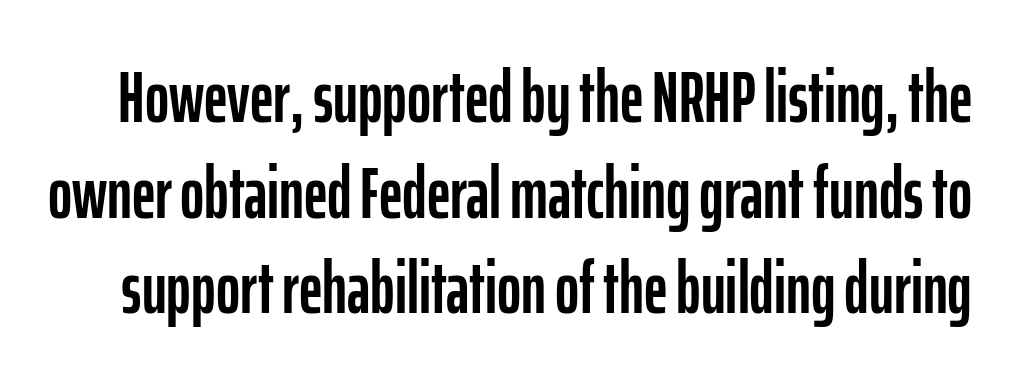
Q: Is the text italic (slanted)? A: No, it is upright.
Q: Is the typeface a serif or a sans-serif typeface? A: Sans-serif.
Q: Is the text underlined? A: No.
Q: Is the spacing between letters normal or unusually wide? A: Normal.
Q: Is the spacing between lines tight, normal or loose? A: Normal.
Q: Width (condensed, normal, or wide)? A: Condensed.
Q: Stroke contrast? A: Low.
Q: x-height? A: Medium.
Q: Monospaced? A: No.
